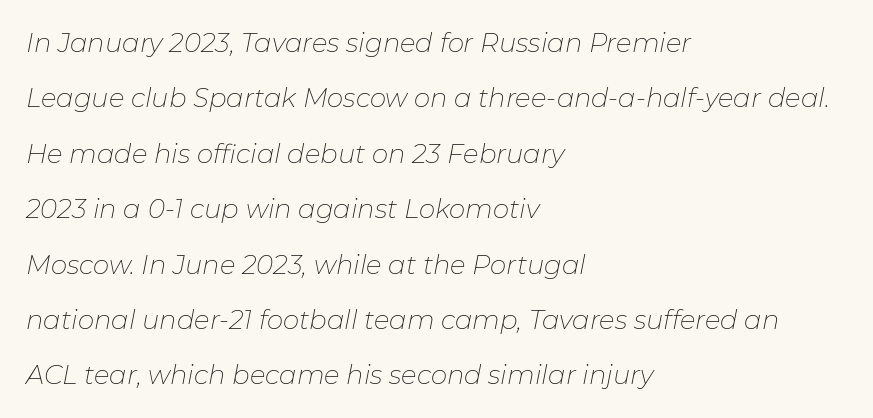
You can tell it's italic because the verticals aren't actually vertical. This sample is left-justified, so line endings fall wherever the words run out. Line spacing here is loose. Weight: regular or lighter. Inter-character spacing is left at the font's built-in metrics.
